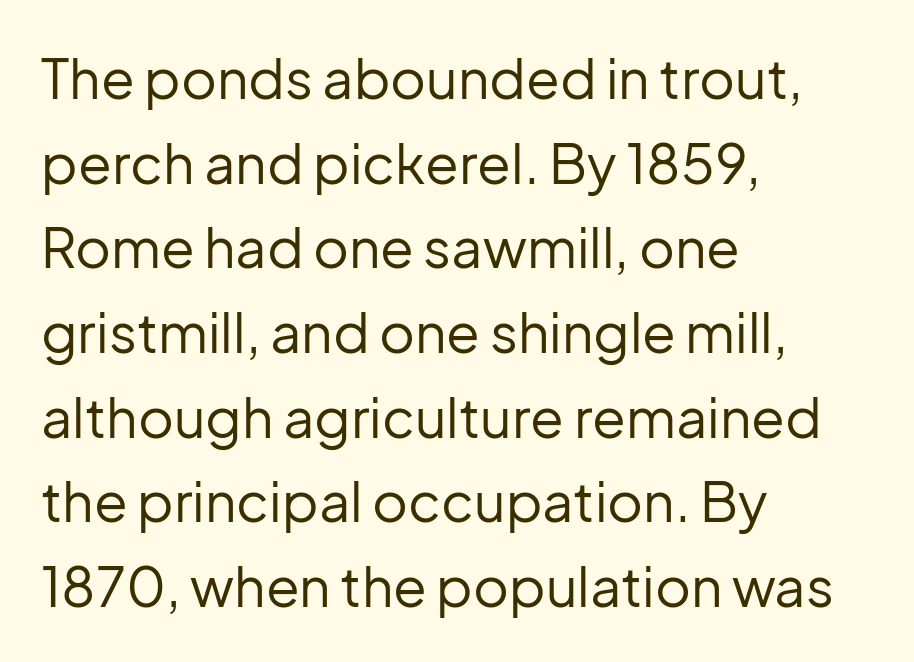
Q: Is the text bold? A: No.
Q: Is the text italic (slanted)? A: No, it is upright.
Q: Is the typeface a serif or a sans-serif typeface? A: Sans-serif.
Q: Is the text underlined? A: No.
Q: How is the paragraph aligned? A: Left-aligned.
Q: Is the spacing between letters normal or unusually wide? A: Normal.
Q: Is the spacing between lines tight, normal or loose? A: Normal.
Q: Width (condensed, normal, or wide)? A: Normal.
Q: Stroke contrast? A: Low.
Q: x-height? A: Medium.
Q: Monospaced? A: No.
